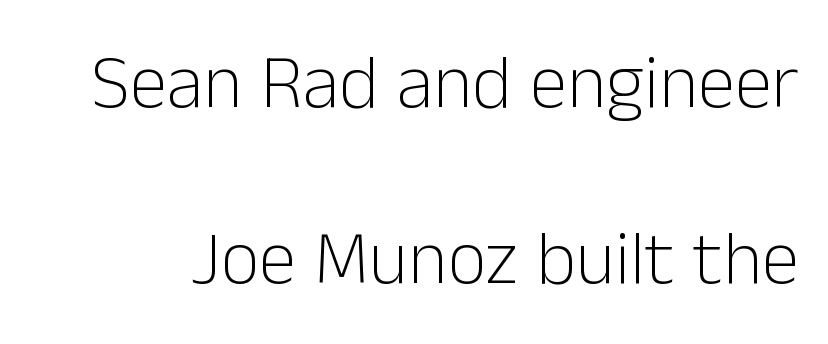
Q: Is the text bold? A: No.
Q: Is the text italic (slanted)? A: No, it is upright.
Q: Is the typeface a serif or a sans-serif typeface? A: Sans-serif.
Q: Is the text underlined? A: No.
Q: Is the spacing between letters normal or unusually wide? A: Normal.
Q: Is the spacing between lines tight, normal or loose? A: Loose.
Q: Width (condensed, normal, or wide)? A: Normal.
Q: Stroke contrast? A: Low.
Q: x-height? A: Medium.
Q: Monospaced? A: No.
